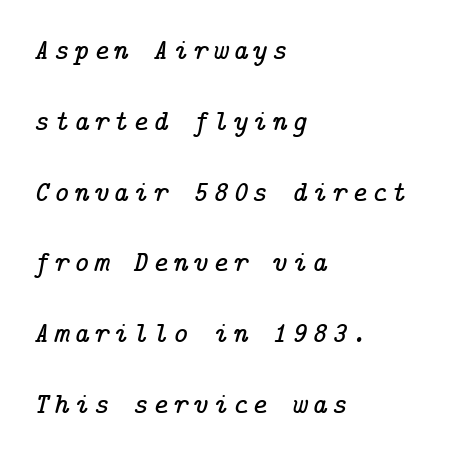
{"serif": "yes", "italic": "yes", "lean": "right", "slant_degrees": 14, "width": "normal", "stroke_contrast": "low", "x_height": "medium", "underline": "no", "align": "left", "line_spacing": "loose", "line_spacing_ratio": 2.44, "glyph_px": 29}
